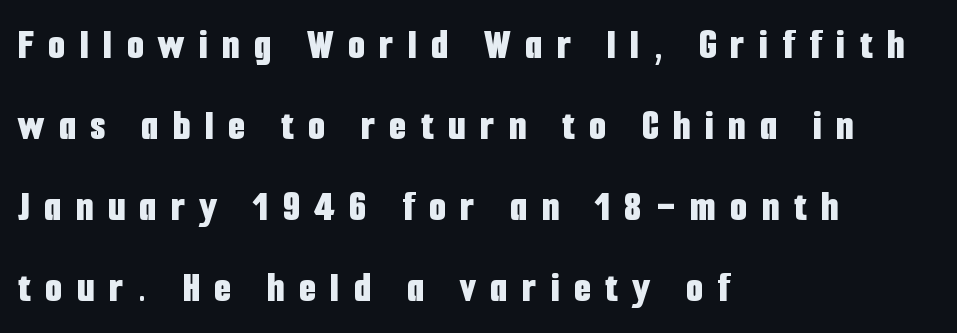
Here the designer chose a conventional face with non-uniform glyph widths. Each row of text sits above clean, open space. The gaps between neighbouring characters are conspicuously large. The passage shown is emphatically bold.
